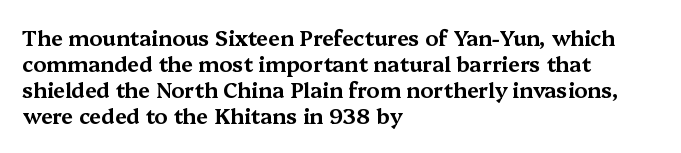
The image shows 21 px text type, upright; set left-aligned, line spacing 1.24x, normal letter spacing, not underlined.
